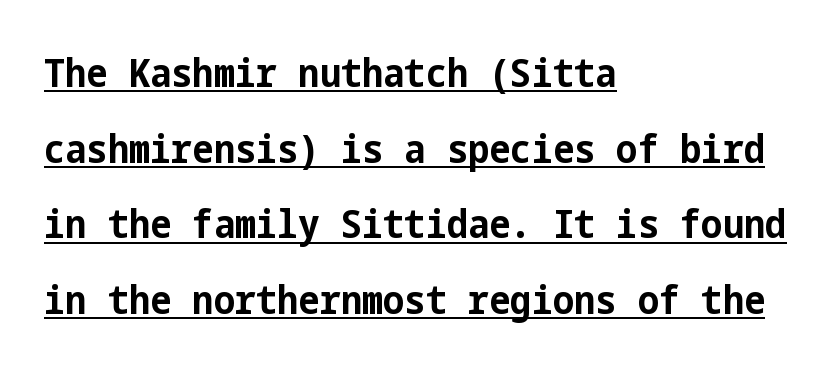
The image shows 40 px bold, condensed sans-serif type, upright; set left-aligned, line spacing 1.89x, normal letter spacing, underlined; low stroke contrast and a medium x-height.
